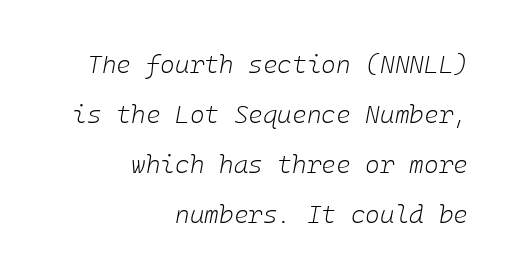
Q: Is the text bold? A: No.
Q: Is the text italic (slanted)? A: Yes, it leans right by about 10 degrees.
Q: Is the text underlined? A: No.
Q: How is the paragraph aligned? A: Right-aligned.
Q: Is the spacing between letters normal or unusually wide? A: Normal.
Q: Is the spacing between lines tight, normal or loose? A: Loose.
